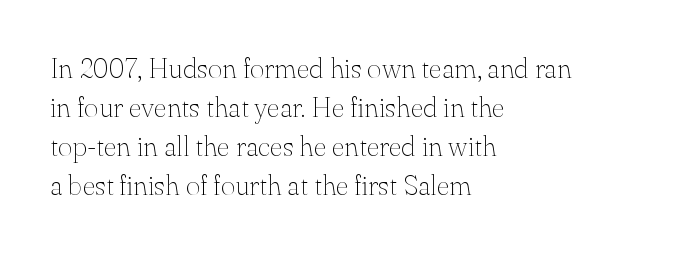
The image shows 28 px thin serif type, upright; set left-aligned, normal line spacing (1.39x), normal letter spacing, not underlined; medium stroke contrast and a small x-height.
